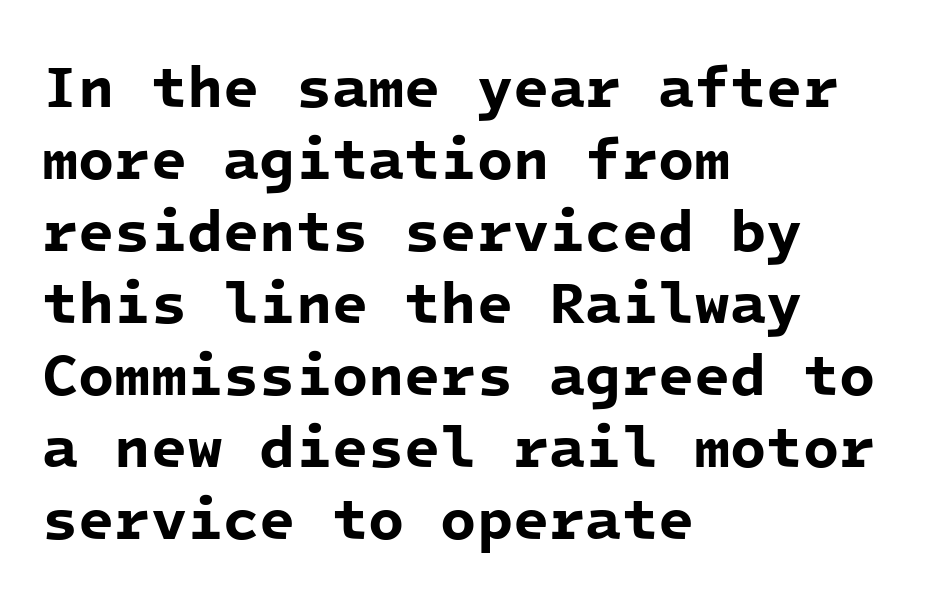
The image shows 59 px bold sans-serif type, monospaced; set left-aligned, line spacing 1.22x, normal letter spacing, not underlined; low stroke contrast and a medium x-height.
